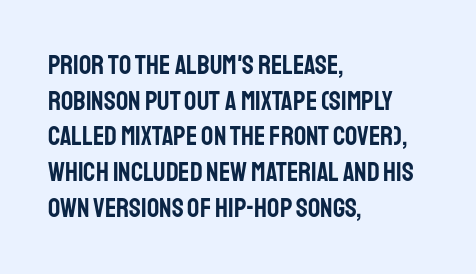
Line spacing here is normal. In terms of posture, this sample is upright. A bare baseline throughout the passage. Does the copy run flush right? No — it runs flush left. You could call the tracking neutral — neither tight nor loose.
